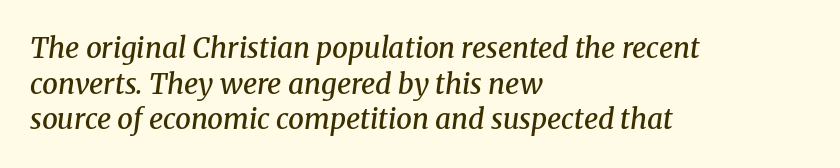
Q: Is the text bold? A: Semi-bold.
Q: Is the text italic (slanted)? A: Yes, it leans right by about 8 degrees.
Q: Is the typeface a serif or a sans-serif typeface? A: Serif.
Q: Is the text underlined? A: No.
Q: How is the paragraph aligned? A: Left-aligned.
Q: Is the spacing between letters normal or unusually wide? A: Normal.
Q: Is the spacing between lines tight, normal or loose? A: Normal.
Q: Width (condensed, normal, or wide)? A: Normal.
Q: Stroke contrast? A: Medium.
Q: x-height? A: Medium.
Q: Monospaced? A: No.
